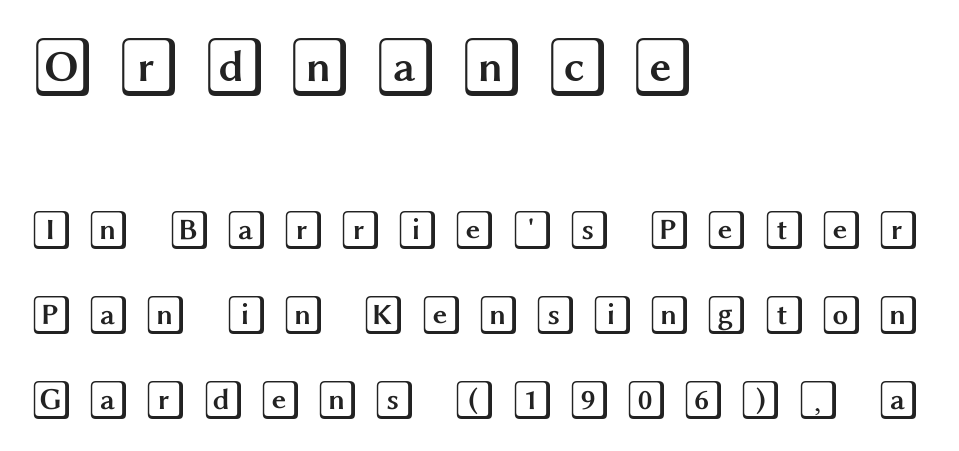
Each row of text sits above clean, open space. Block one is the big one; block two sits smaller underneath. A typesetter would mark this as roman, not italic. Honestly, the letter spacing is so wide it's the main thing you notice.
